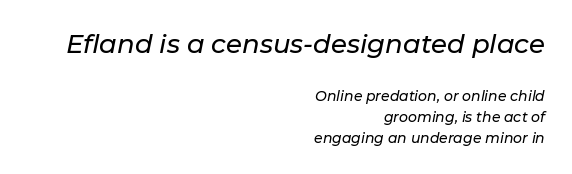
Is the type slanted? Yes — the strokes lean at a clear angle. Inter-character spacing is left at the font's built-in metrics. Unmarked baselines from the first word to the last. Is the lower block the larger one? No — the upper block carries the bigger type. The rows are spaced the way most documents space them. Visually the block forms a straight wall on the right and a jagged coastline on the left.
